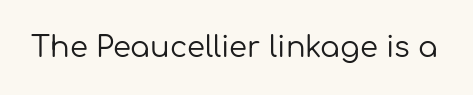
Q: Is the text bold? A: No.
Q: Is the text italic (slanted)? A: No, it is upright.
Q: Is the typeface a serif or a sans-serif typeface? A: Sans-serif.
Q: Is the text underlined? A: No.
Q: Is the spacing between letters normal or unusually wide? A: Normal.
Q: Width (condensed, normal, or wide)? A: Normal.
Q: Stroke contrast? A: Low.
Q: x-height? A: Medium.
Q: Monospaced? A: No.
